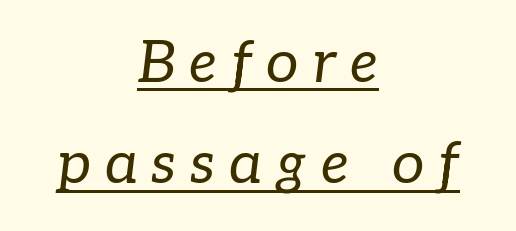
The lettering is marked with a stroke running underneath it. Nothing heavy about these letters — not bold at all. Quick note: italic. Horizontally, the lines are justified to the midpoint only. Display-style spreading of the glyphs; the letterfit is very open. You could not count columns in this text — the font is proportionally spaced.
